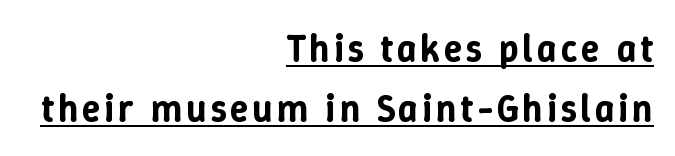
{"italic": "no", "width": "normal", "stroke_contrast": "low", "x_height": "medium", "monospaced": "no", "underline": "yes", "align": "right", "line_spacing": "normal", "line_spacing_ratio": 1.59, "glyph_px": 38}
